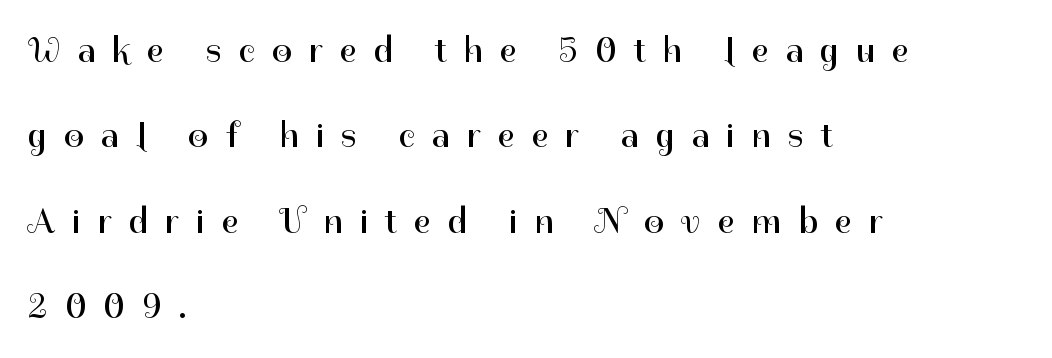
The image shows 35 px regular-weight sans-serif type, upright; set left-aligned, loose line spacing (2.44x), unusually wide letter spacing (+0.5 em), not underlined; high stroke contrast and a medium x-height.
